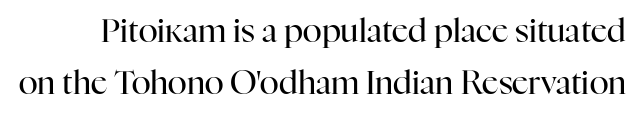
{"serif": "yes", "italic": "no", "bold": "no", "weight": "regular", "width": "normal", "stroke_contrast": "high", "x_height": "medium", "monospaced": "no", "underline": "no", "line_spacing": "normal", "line_spacing_ratio": 1.61, "letter_spacing": "normal", "letter_spacing_em": 0.0, "glyph_px": 32}
